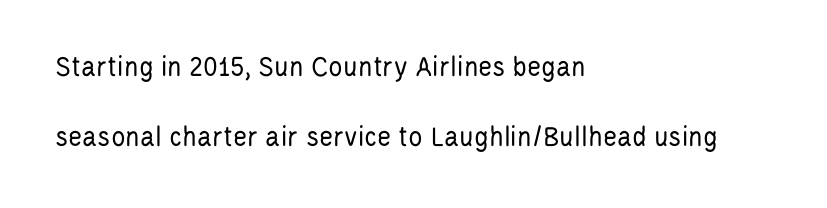
Caption: standard tracking, unaltered. The rendering uses a large line-height, opening up the rows. Stem width sits at or under what a default text font uses. Is this a fixed-width face? No — the glyphs have proportional, varying widths.
